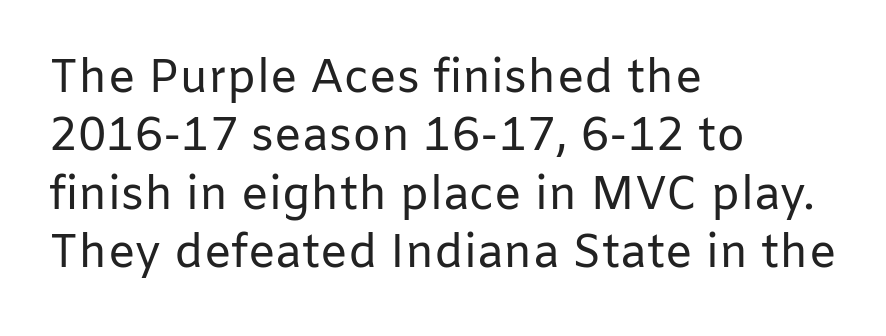
The image shows 46 px regular-weight sans-serif type, upright; set left-aligned, normal line spacing (1.27x), normal letter spacing, not underlined; low stroke contrast and a medium x-height.
